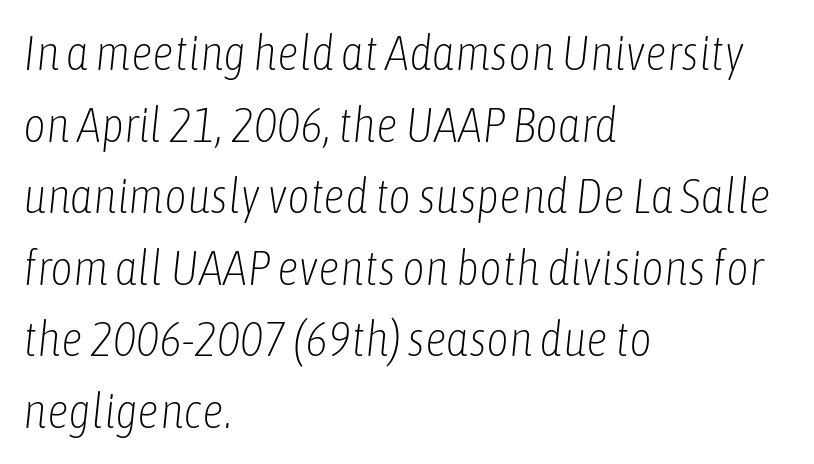
Q: Is the text bold? A: No.
Q: Is the text italic (slanted)? A: Yes, it leans right by about 6 degrees.
Q: Is the text underlined? A: No.
Q: How is the paragraph aligned? A: Left-aligned.
Q: Is the spacing between letters normal or unusually wide? A: Normal.
Q: Is the spacing between lines tight, normal or loose? A: Normal.
Q: Width (condensed, normal, or wide)? A: Condensed.
Q: Stroke contrast? A: Low.
Q: x-height? A: Medium.
Q: Monospaced? A: No.
